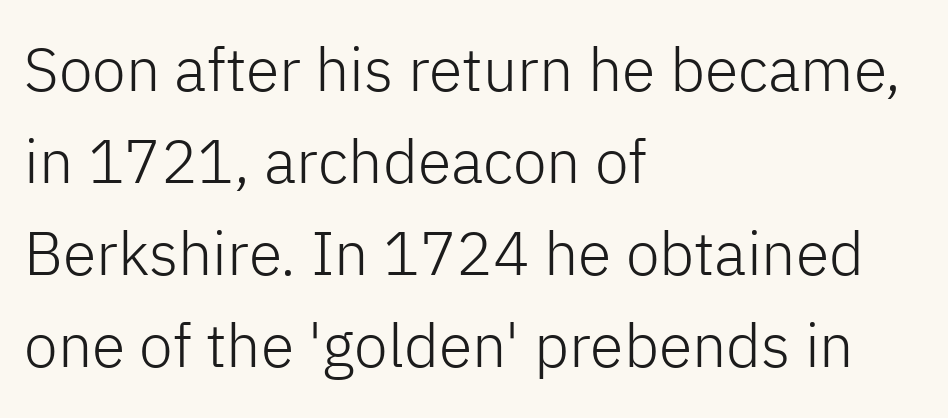
Q: Is the text bold? A: No.
Q: Is the text italic (slanted)? A: No, it is upright.
Q: Is the typeface a serif or a sans-serif typeface? A: Sans-serif.
Q: Is the text underlined? A: No.
Q: How is the paragraph aligned? A: Left-aligned.
Q: Is the spacing between letters normal or unusually wide? A: Normal.
Q: Is the spacing between lines tight, normal or loose? A: Normal.
Q: Width (condensed, normal, or wide)? A: Normal.
Q: Stroke contrast? A: Low.
Q: x-height? A: Medium.
Q: Monospaced? A: No.
